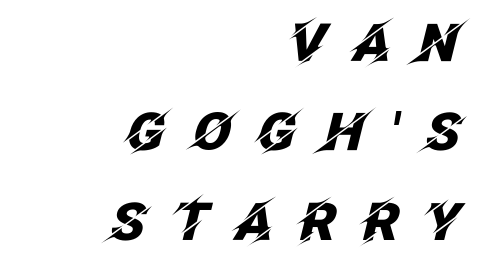
The passage shown is emphatically bold. The face used here has a pronounced slope to its letters. Glance below the letters and you will spot only blank space. The letters are spread apart with noticeably loose tracking.
